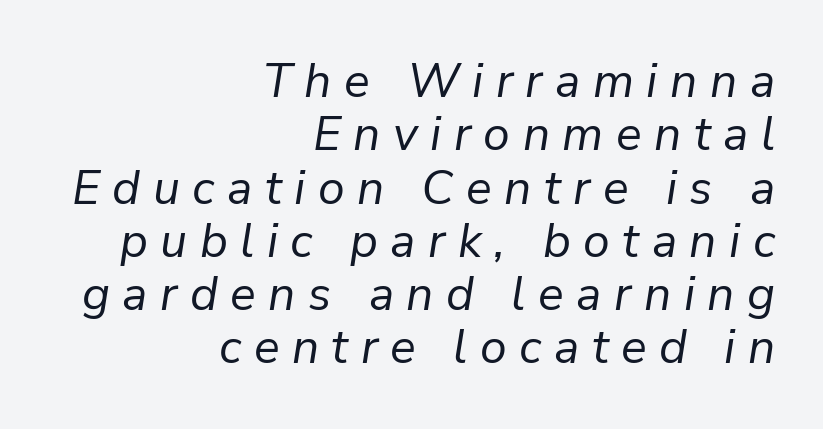
Q: Is the text bold? A: No.
Q: Is the text italic (slanted)? A: Yes, it leans right by about 9 degrees.
Q: Is the text underlined? A: No.
Q: How is the paragraph aligned? A: Right-aligned.
Q: Is the spacing between letters normal or unusually wide? A: Unusually wide.
Q: Is the spacing between lines tight, normal or loose? A: Tight.
Q: Width (condensed, normal, or wide)? A: Normal.
Q: Stroke contrast? A: Low.
Q: x-height? A: Medium.
Q: Monospaced? A: No.
